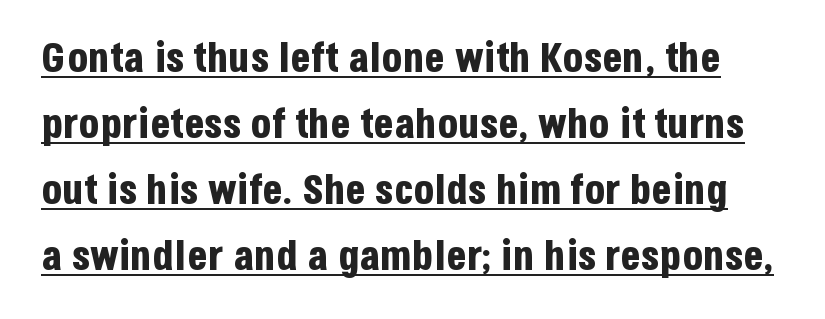
Q: Is the text bold? A: Yes.
Q: Is the text italic (slanted)? A: No, it is upright.
Q: Is the typeface a serif or a sans-serif typeface? A: Sans-serif.
Q: Is the text underlined? A: Yes.
Q: Is the spacing between letters normal or unusually wide? A: Normal.
Q: Is the spacing between lines tight, normal or loose? A: Normal.
Q: Width (condensed, normal, or wide)? A: Condensed.
Q: Stroke contrast? A: Low.
Q: x-height? A: Large.
Q: Monospaced? A: No.
